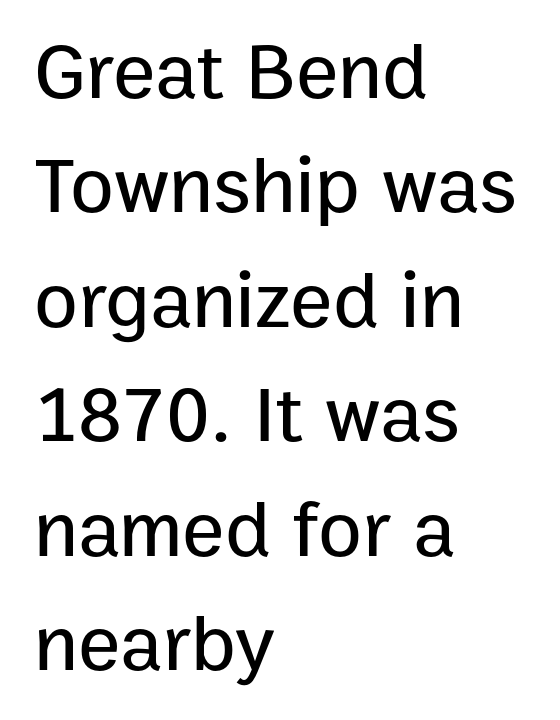
The image shows 80 px sans-serif type, upright; set left-aligned, normal line spacing (1.43x), normal letter spacing, not underlined; low stroke contrast and a medium x-height.
